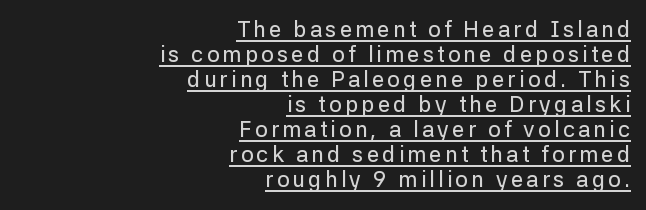
Q: Is the text italic (slanted)? A: No, it is upright.
Q: Is the text underlined? A: Yes.
Q: How is the paragraph aligned? A: Right-aligned.
Q: Is the spacing between lines tight, normal or loose? A: Tight.
